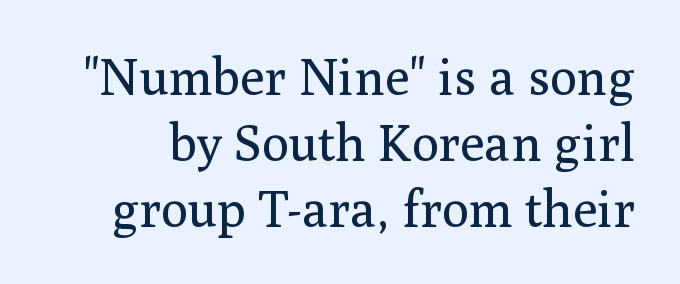
The image shows 51 px regular-weight serif type, upright; set normal line spacing (1.29x), normal letter spacing, not underlined; medium stroke contrast and a medium x-height.
